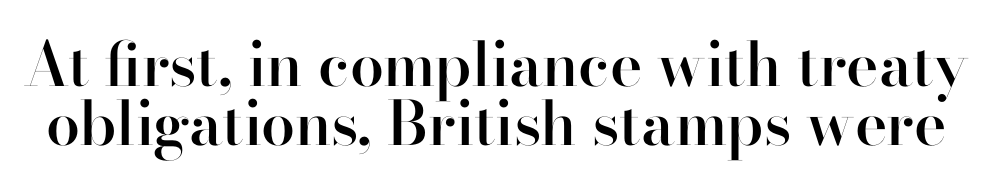
The lettering stays uniformly vertical, giving the passage a roman look. Each new line begins almost immediately beneath the previous one. Look at the bottom of the vertical strokes: they flare into serifs here. Think of a printed novel: that variable character pitch is what you see here. A fair bit of extra ink — the face is semibold, not bold.
